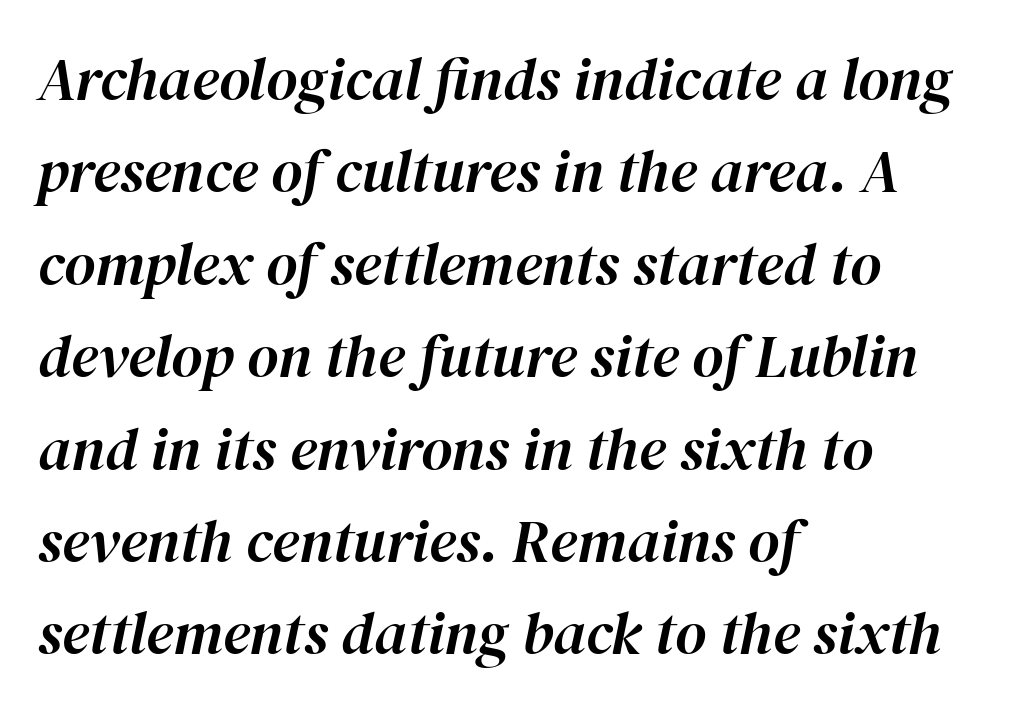
The image shows 60 px text type, italic (leaning right); set left-aligned, normal line spacing (1.54x), normal letter spacing, not underlined; high stroke contrast and a medium x-height.
